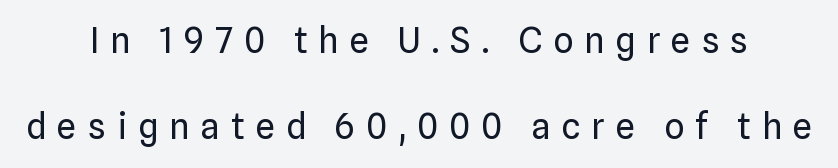
Nobody drew a line under any word here. You could fit nearly another row in the gap between these rows. The letters stand straight up with perfectly vertical stems. Is the letter spacing exaggerated? Yes — the characters are pushed far apart.
